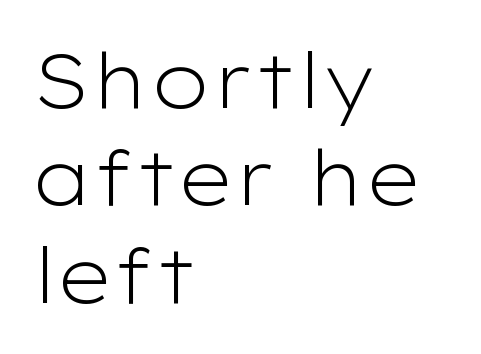
Q: Is the text bold? A: No.
Q: Is the text italic (slanted)? A: No, it is upright.
Q: Is the typeface a serif or a sans-serif typeface? A: Sans-serif.
Q: Is the text underlined? A: No.
Q: How is the paragraph aligned? A: Left-aligned.
Q: Is the spacing between letters normal or unusually wide? A: Normal.
Q: Is the spacing between lines tight, normal or loose? A: Normal.
Q: Width (condensed, normal, or wide)? A: Wide.
Q: Stroke contrast? A: Low.
Q: x-height? A: Medium.
Q: Monospaced? A: No.
